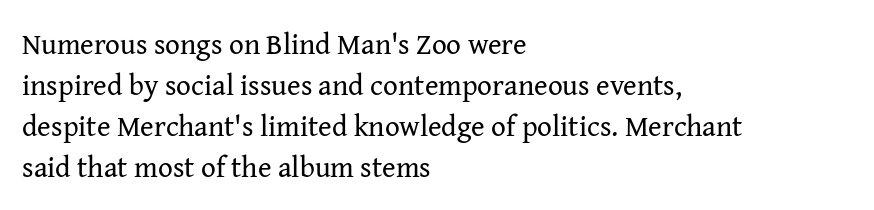
Q: Is the text bold? A: No.
Q: Is the text italic (slanted)? A: No, it is upright.
Q: Is the typeface a serif or a sans-serif typeface? A: Serif.
Q: Is the text underlined? A: No.
Q: How is the paragraph aligned? A: Left-aligned.
Q: Is the spacing between letters normal or unusually wide? A: Normal.
Q: Is the spacing between lines tight, normal or loose? A: Normal.
Q: Width (condensed, normal, or wide)? A: Normal.
Q: Stroke contrast? A: Medium.
Q: x-height? A: Medium.
Q: Monospaced? A: No.
